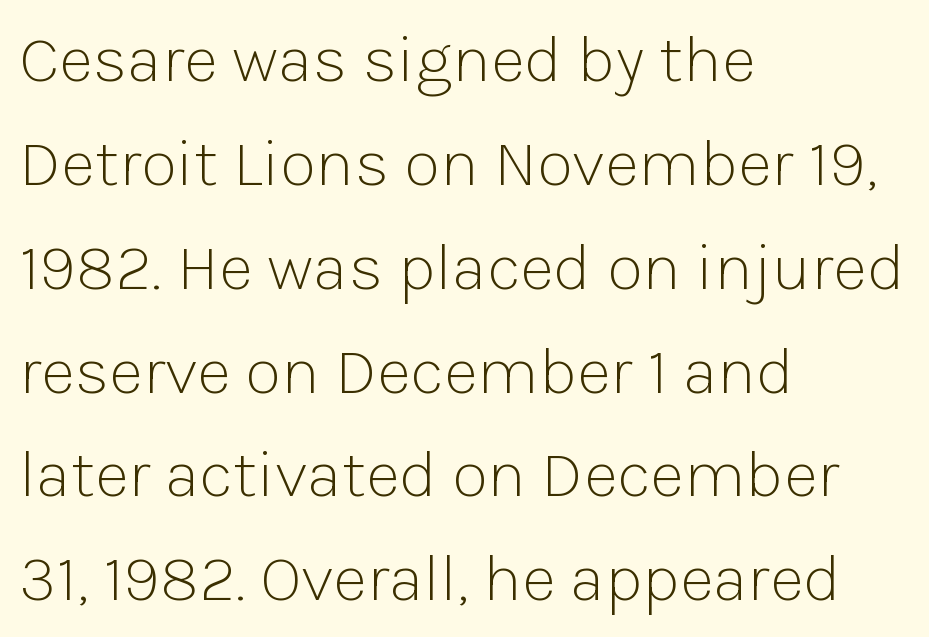
Q: Is the text bold? A: No.
Q: Is the text italic (slanted)? A: No, it is upright.
Q: Is the typeface a serif or a sans-serif typeface? A: Sans-serif.
Q: Is the text underlined? A: No.
Q: How is the paragraph aligned? A: Left-aligned.
Q: Is the spacing between letters normal or unusually wide? A: Normal.
Q: Is the spacing between lines tight, normal or loose? A: Normal.
Q: Width (condensed, normal, or wide)? A: Normal.
Q: Stroke contrast? A: Low.
Q: x-height? A: Medium.
Q: Monospaced? A: No.
